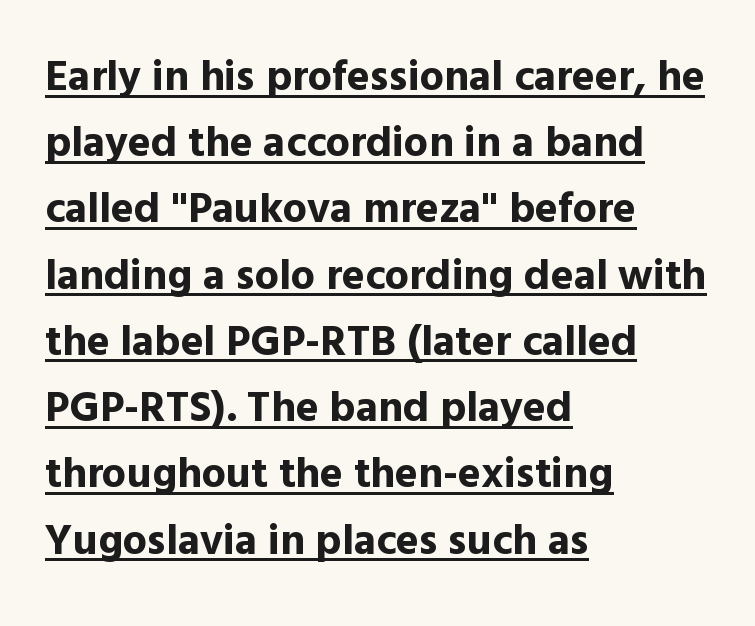
The image shows 43 px bold sans-serif type, upright; set left-aligned, normal line spacing (1.54x), normal letter spacing, underlined; a medium x-height.
